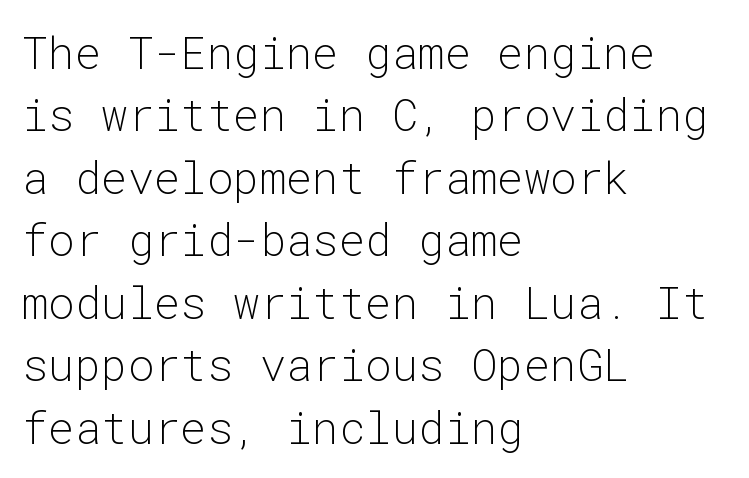
Q: Is the text bold? A: No.
Q: Is the text italic (slanted)? A: No, it is upright.
Q: Is the typeface a serif or a sans-serif typeface? A: Sans-serif.
Q: Is the text underlined? A: No.
Q: How is the paragraph aligned? A: Left-aligned.
Q: Is the spacing between letters normal or unusually wide? A: Normal.
Q: Is the spacing between lines tight, normal or loose? A: Normal.
Q: Width (condensed, normal, or wide)? A: Normal.
Q: Stroke contrast? A: Low.
Q: x-height? A: Medium.
Q: Monospaced? A: Yes.
